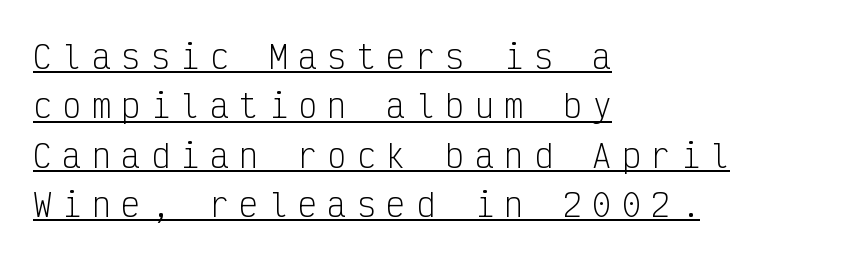
The image shows 32 px light, condensed sans-serif type, upright, monospaced; set left-aligned, normal line spacing (1.54x), unusually wide letter spacing (+0.32 em), underlined; low stroke contrast and a medium x-height.
